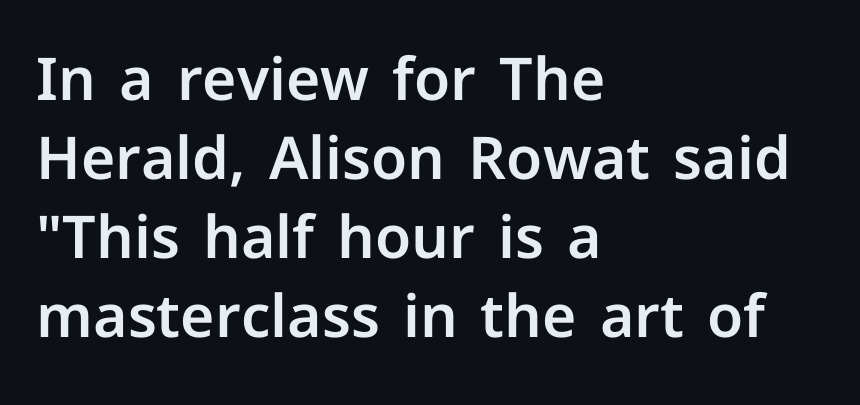
Check the space under the baseline: it is left empty. A normal amount of white space separates one row of letters from the next. The compositor pushed each line to the left boundary. Note the varied advance widths — an 'i' is clearly narrower than an 'm'. Do the letters lean? They stand straight.
